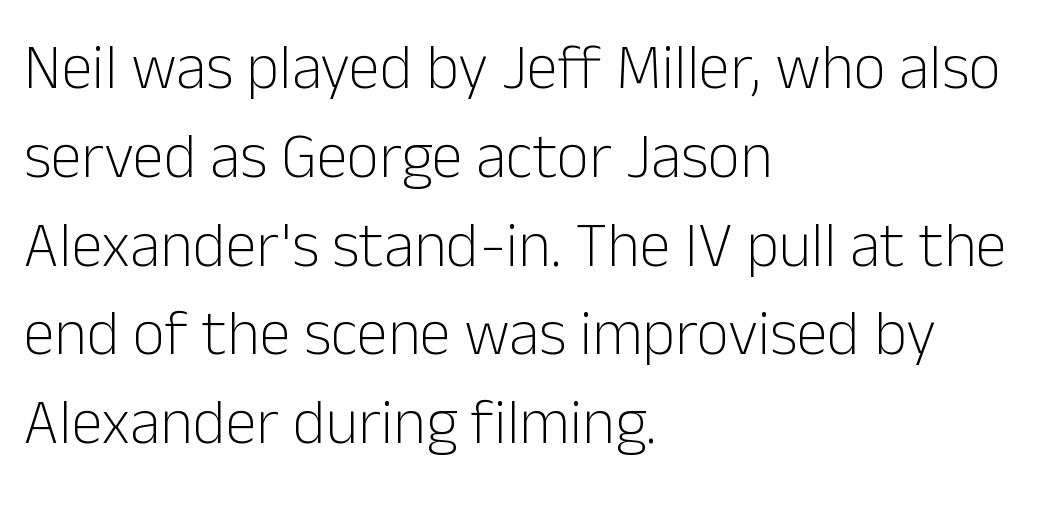
{"serif": "no", "italic": "no", "bold": "no", "weight": "light", "width": "normal", "stroke_contrast": "low", "x_height": "medium", "monospaced": "no", "underline": "no", "align": "left", "line_spacing": "normal", "line_spacing_ratio": 1.41, "letter_spacing": "normal", "letter_spacing_em": 0.0, "glyph_px": 63}
